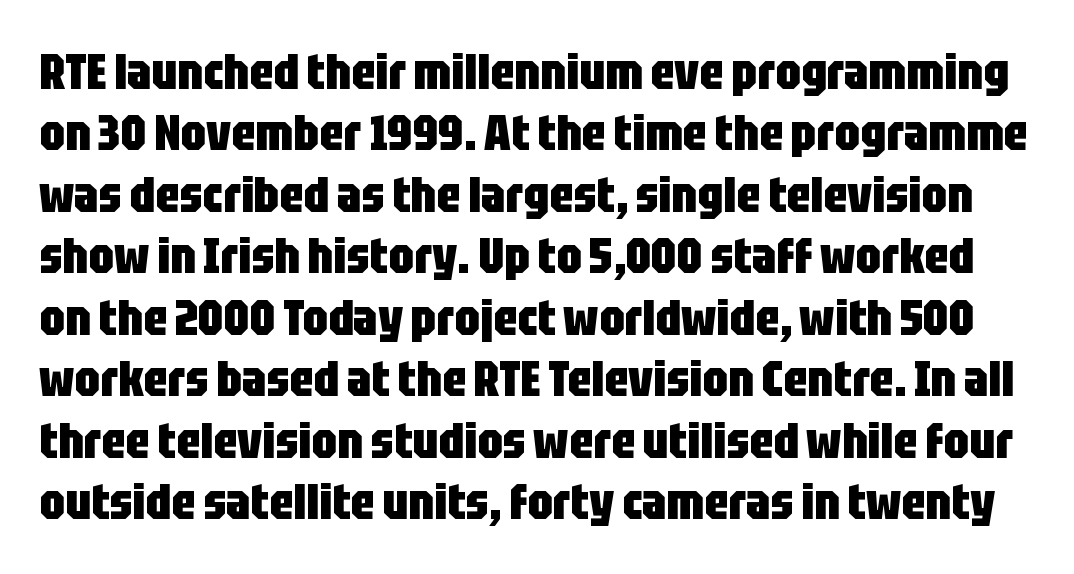
The image shows 50 px heavy, condensed sans-serif type, upright; set line spacing 1.23x, normal letter spacing, not underlined; low stroke contrast and a large x-height.
